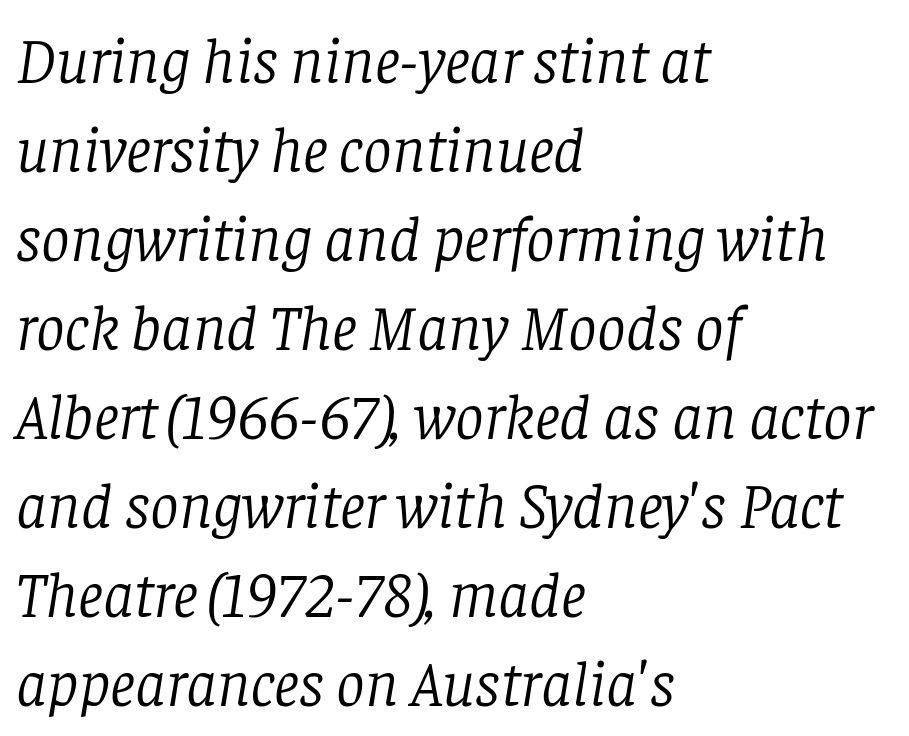
Q: Is the text bold? A: No.
Q: Is the text italic (slanted)? A: Yes, it leans right by about 8 degrees.
Q: Is the typeface a serif or a sans-serif typeface? A: Serif.
Q: Is the text underlined? A: No.
Q: How is the paragraph aligned? A: Left-aligned.
Q: Is the spacing between letters normal or unusually wide? A: Normal.
Q: Is the spacing between lines tight, normal or loose? A: Normal.
Q: Width (condensed, normal, or wide)? A: Normal.
Q: Stroke contrast? A: Low.
Q: x-height? A: Large.
Q: Monospaced? A: No.
